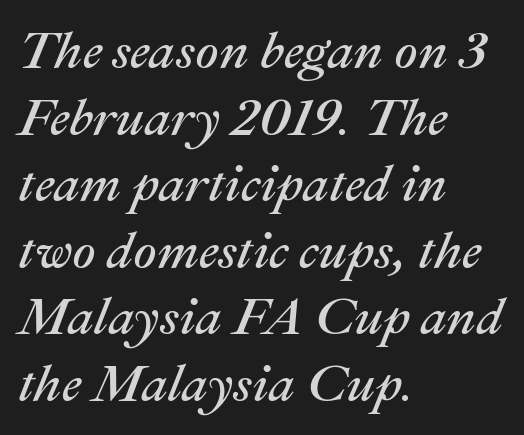
Alignment: flush left. Is there much room between lines? A standard amount, neither cramped nor airy. Observe the ordinary spacing: letters are neighbours, not strangers. A bare baseline throughout the passage.
